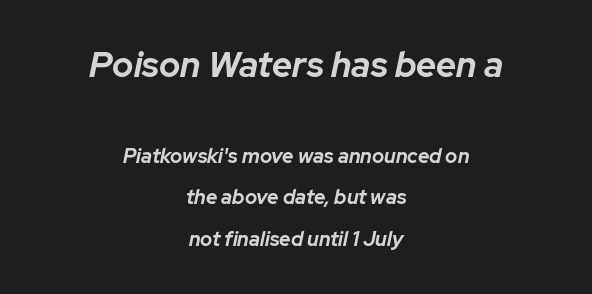
Q: Is the text bold? A: Yes.
Q: Is the text italic (slanted)? A: Yes, it leans right by about 12 degrees.
Q: Is the text underlined? A: No.
Q: How is the paragraph aligned? A: Centered.
Q: Is the spacing between letters normal or unusually wide? A: Normal.
Q: Is the spacing between lines tight, normal or loose? A: Loose.
Q: Which block of text is set in a larger size, the first (top) or the second (bottom)? A: The first (top) one.
Q: Width (condensed, normal, or wide)? A: Normal.
Q: Stroke contrast? A: Low.
Q: x-height? A: Medium.
Q: Monospaced? A: No.
